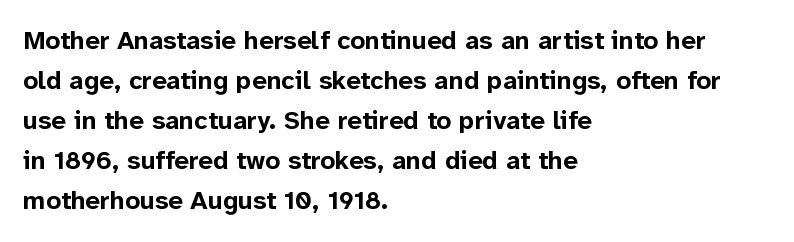
Q: Is the text bold? A: Yes.
Q: Is the text italic (slanted)? A: No, it is upright.
Q: Is the text underlined? A: No.
Q: How is the paragraph aligned? A: Left-aligned.
Q: Is the spacing between letters normal or unusually wide? A: Normal.
Q: Is the spacing between lines tight, normal or loose? A: Normal.
